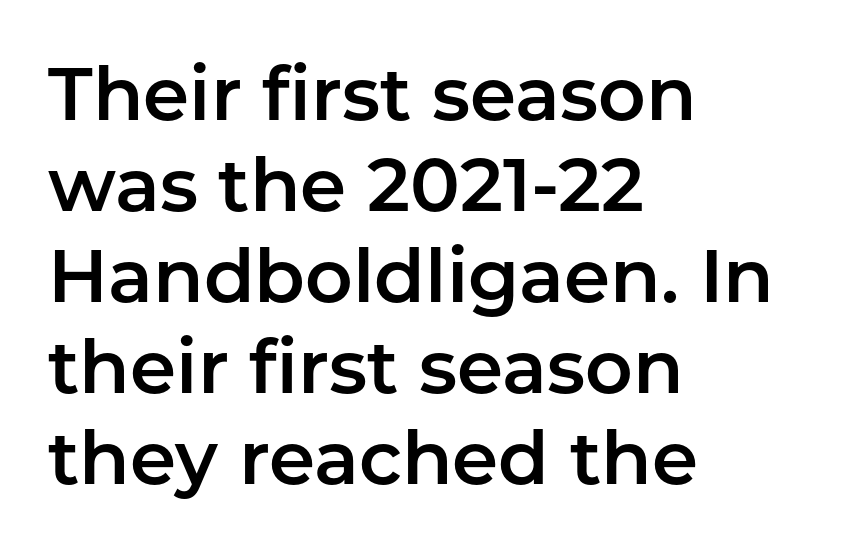
I'd call this a sans setting — the letters go barefoot. Quick note: not italic, upright. Any mark beneath the type? The region is blank. The letters sit at their default tracking, neither squeezed nor spread. Proportional: the letters do not fall into vertical columns. Notice how the passage keeps a crisp vertical edge on the left only.
